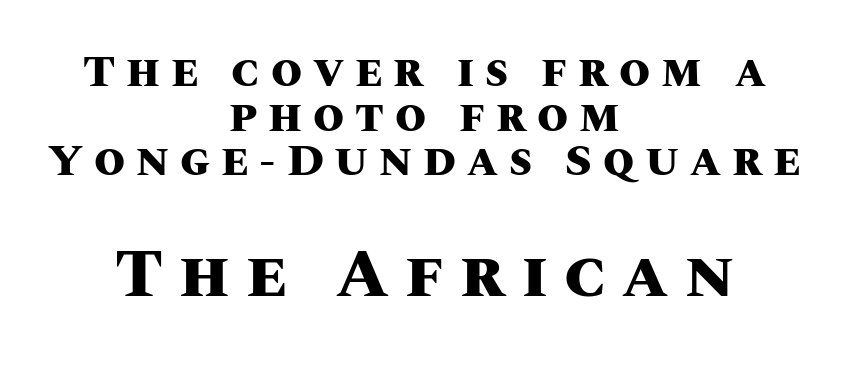
A typesetter would call this proportional, since set widths differ per character. A bare baseline throughout the passage. The setting favours the middle, as headings and verse often do. Tightly led — the rows are bunched.
